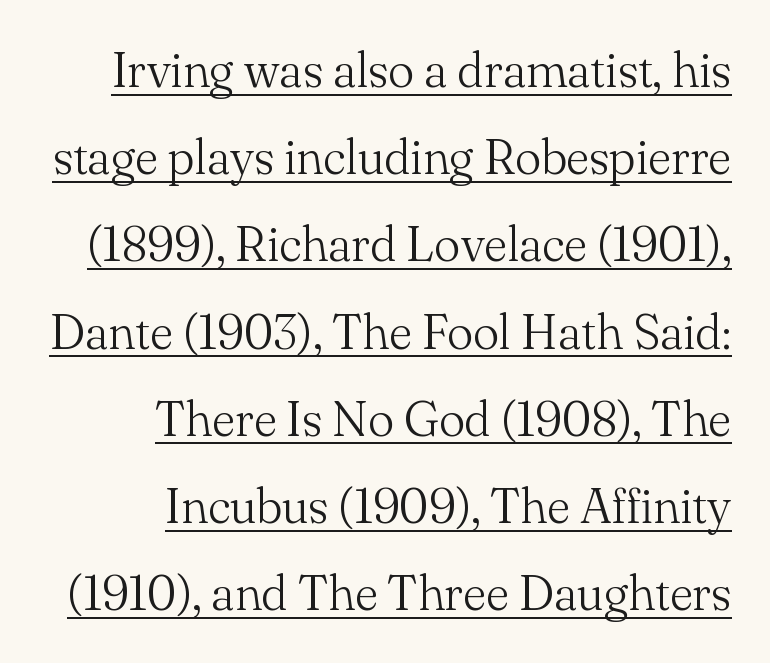
Spacing verdict: proportional, widths tailored to each character. This is serif lettering, the kind often seen in printed books. Each line of the rendering has a horizontal stroke beneath the glyphs. The paragraph shown leans on its right margin. The typesetting does not lean heavy: it is not bold. It's the straight-up-and-down kind of type.
